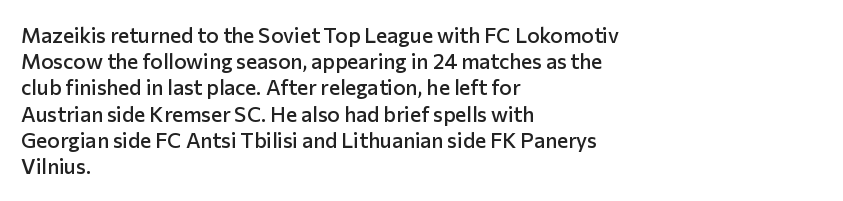
Q: Is the text bold? A: Semi-bold.
Q: Is the text italic (slanted)? A: No, it is upright.
Q: Is the text underlined? A: No.
Q: How is the paragraph aligned? A: Left-aligned.
Q: Is the spacing between letters normal or unusually wide? A: Normal.
Q: Is the spacing between lines tight, normal or loose? A: Normal.
